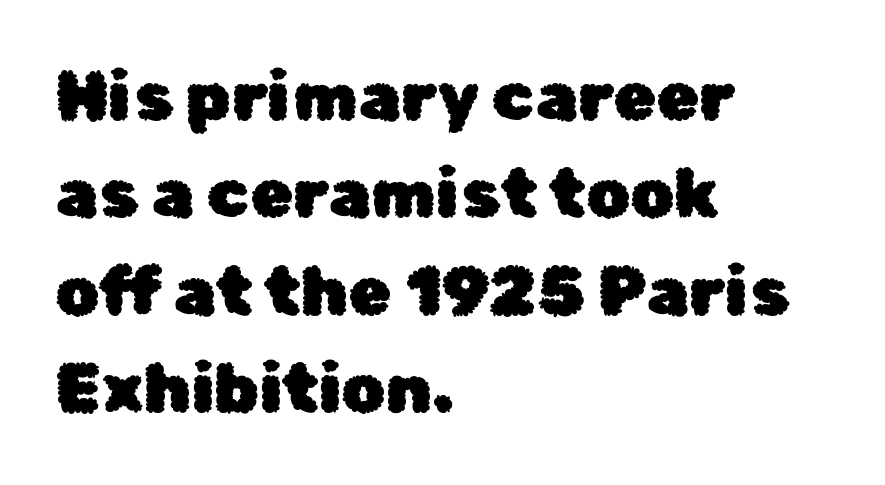
{"serif": "no", "italic": "no", "width": "normal", "stroke_contrast": "low", "x_height": "medium", "monospaced": "no", "underline": "no", "align": "left", "line_spacing": "normal", "line_spacing_ratio": 1.41, "letter_spacing": "normal", "letter_spacing_em": 0.0, "glyph_px": 69}
